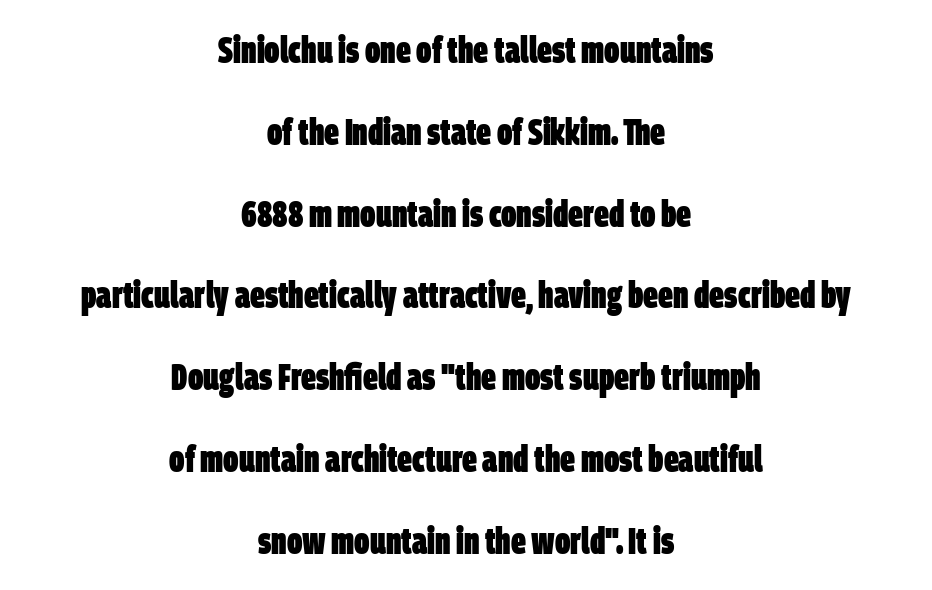
The letters advance in unequal steps, a hallmark of proportional type. A clean baseline with only descenders dipping below it. The gaps between neighbouring characters are ordinary and unremarkable. What's the leading like? Stretched, with rows far apart. The font is running at its bold setting.
